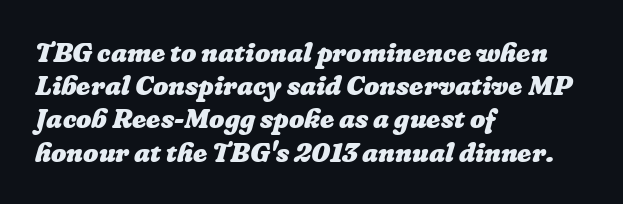
The image shows 27 px bold type; set left-aligned, line spacing 1.23x, normal letter spacing, not underlined.
